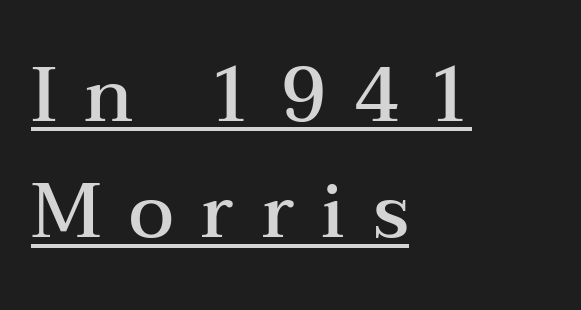
Here the designer chose a conventional face with non-uniform glyph widths. Unlike a clean sans, this face finishes its strokes with serifs. Each line starts at the same left margin while the right side varies. A typesetter would call this heavily tracked-out type.
